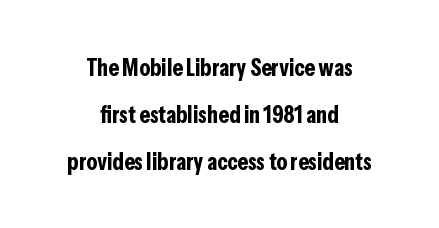
Q: Is the text bold? A: Yes.
Q: Is the text italic (slanted)? A: No, it is upright.
Q: Is the text underlined? A: No.
Q: How is the paragraph aligned? A: Centered.
Q: Is the spacing between letters normal or unusually wide? A: Normal.
Q: Is the spacing between lines tight, normal or loose? A: Loose.
